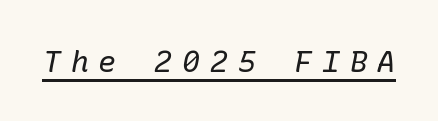
No extra ink here — the face is not bold. A typographer would call this underscored text. Quick note: italic. Look at the tracking — it's clearly loosened, letters drifting apart.
